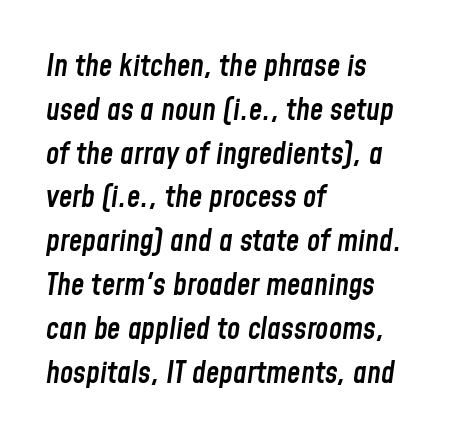
It's the slanting kind of type. The letterforms sit shoulder to shoulder at normal distance. The string is rendered with underlining switched off. Do the characters align in a grid? No, the font is proportional. Regarding leading, the lines here are spaced in the standard way.
